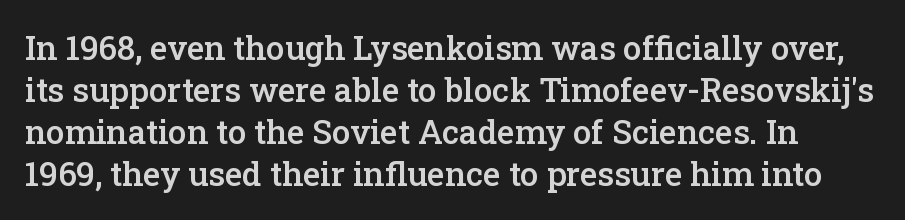
{"serif": "yes", "italic": "no", "bold": "semi", "weight": "semibold", "width": "normal", "stroke_contrast": "low", "x_height": "medium", "monospaced": "no", "underline": "no", "line_spacing": "normal", "line_spacing_ratio": 1.27, "letter_spacing": "normal", "letter_spacing_em": 0.0, "glyph_px": 33}
